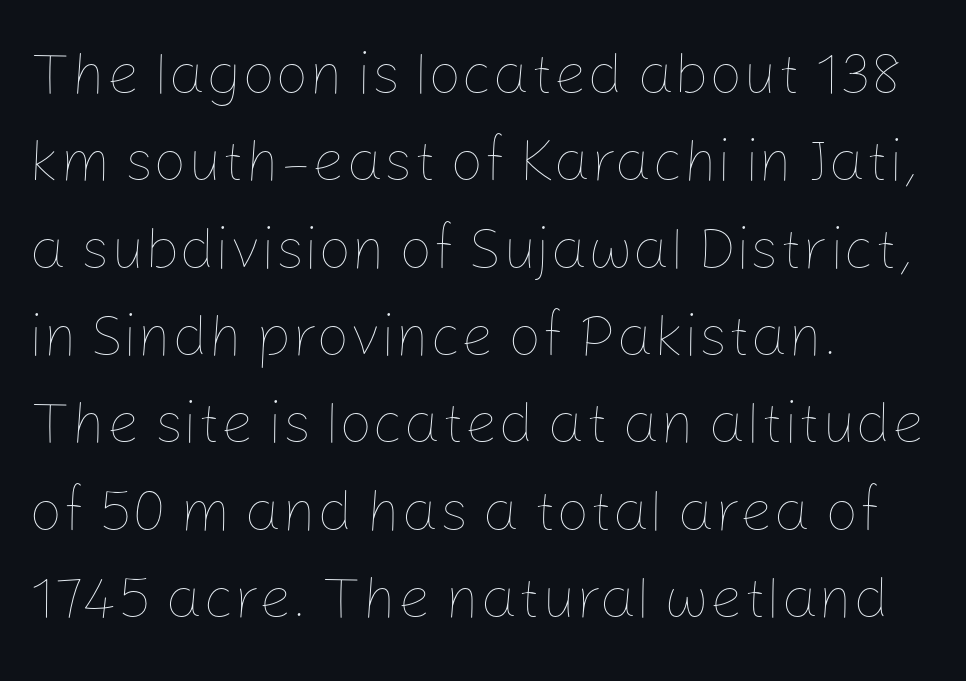
The image shows 59 px thin type, upright; set left-aligned, normal line spacing (1.48x), normal letter spacing, not underlined; low stroke contrast and a medium x-height.
